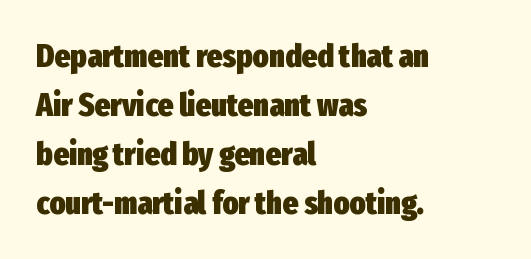
The image shows 33 px heavy, condensed sans-serif type, upright; set left-aligned, normal line spacing (1.48x), normal letter spacing, not underlined; low stroke contrast and a medium x-height.
